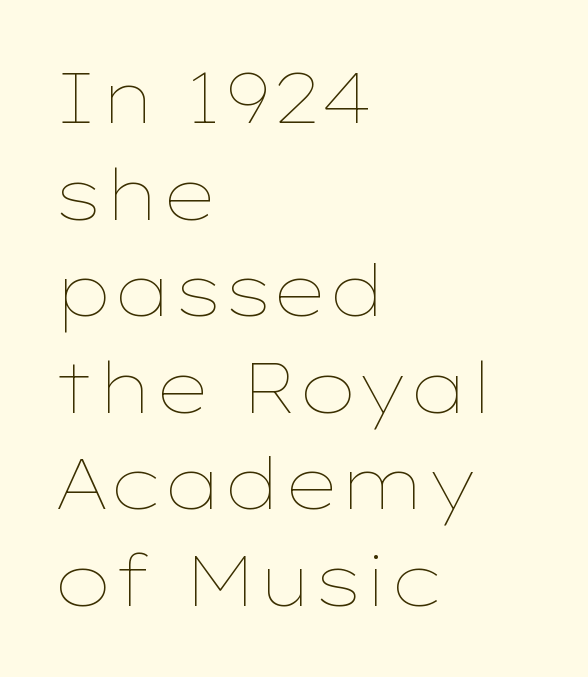
{"italic": "no", "bold": "no", "weight": "thin", "width": "wide", "stroke_contrast": "low", "x_height": "medium", "monospaced": "no", "underline": "no", "align": "left", "line_spacing": "normal", "line_spacing_ratio": 1.38, "letter_spacing": "normal", "letter_spacing_em": 0.0, "glyph_px": 70}
